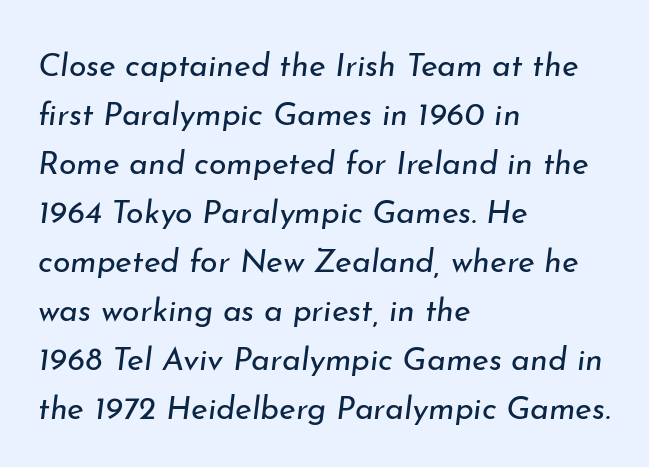
Descenders are the only things crossing below the line. Observe the lean: these are italic letterforms. Tracking here is standard; glyphs follow each other at the usual distance. Regular leading. Visually the block forms a straight wall on the left and a jagged coastline on the right. The face used here is proportionally spaced, like ordinary book or web type.
